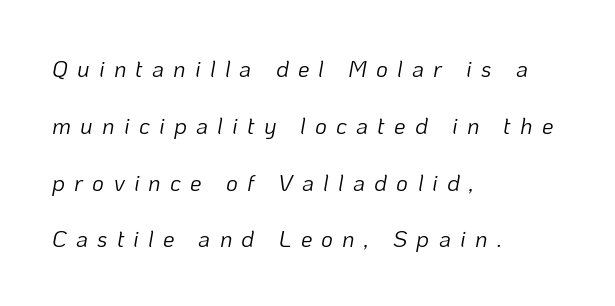
Reading down the block, your eye returns to a fixed left position each line. Words appear elongated and porous because spacing is wide. Emphasis-style slanted type is in use. The passage shown is not underscored anywhere.
